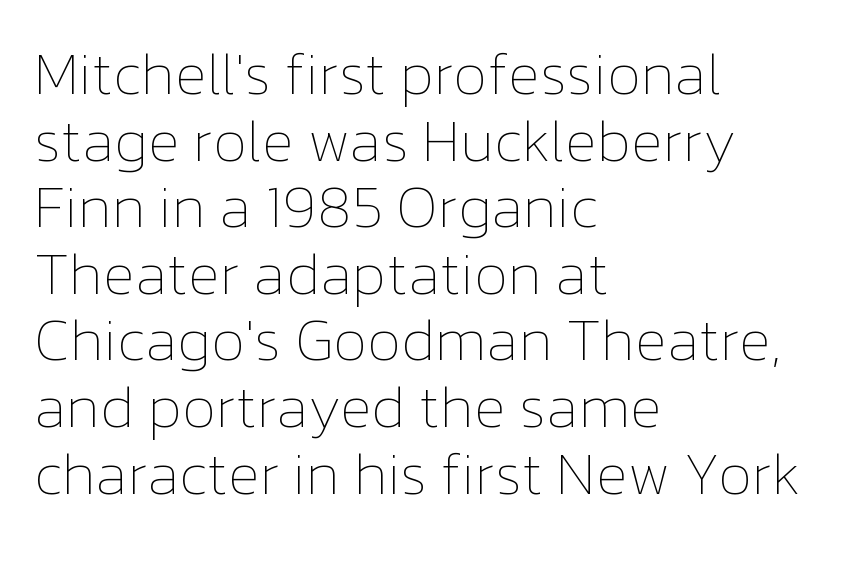
This block would grow much taller if given ordinary leading; it's compressed now. Letter spacing: default. Honestly, there is no underline to notice here at all. No letter is thick-stroked: the sample isn't bold. Character widths vary here, with narrow letters taking less room than wide ones.
